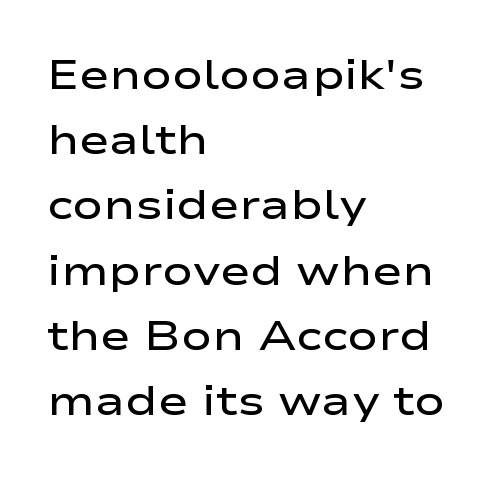
Q: Is the text bold? A: Semi-bold.
Q: Is the text italic (slanted)? A: No, it is upright.
Q: Is the typeface a serif or a sans-serif typeface? A: Sans-serif.
Q: Is the text underlined? A: No.
Q: How is the paragraph aligned? A: Left-aligned.
Q: Is the spacing between letters normal or unusually wide? A: Normal.
Q: Is the spacing between lines tight, normal or loose? A: Normal.
Q: Width (condensed, normal, or wide)? A: Wide.
Q: Stroke contrast? A: Low.
Q: x-height? A: Medium.
Q: Monospaced? A: No.
